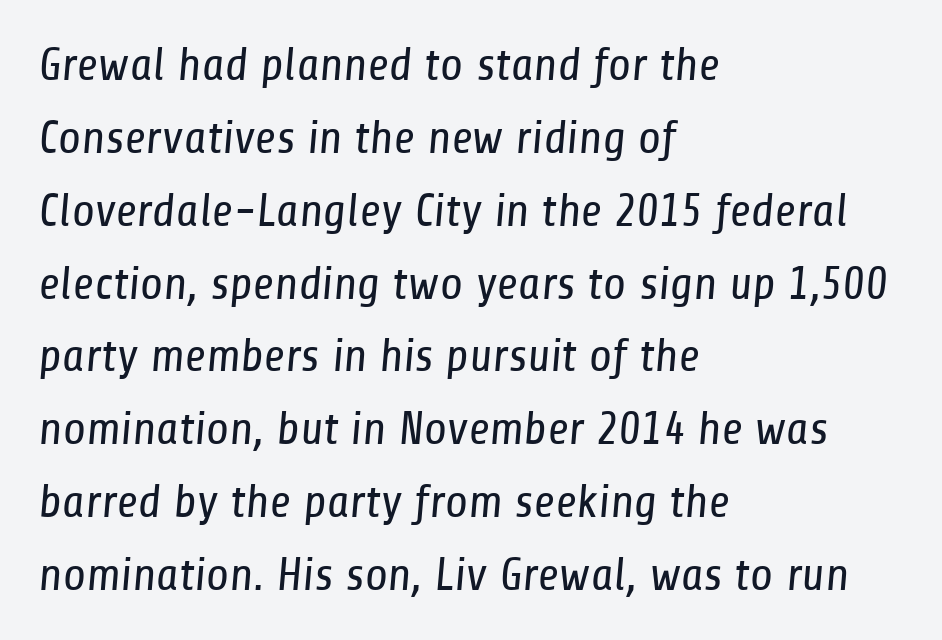
Q: Is the text bold? A: No.
Q: Is the typeface a serif or a sans-serif typeface? A: Sans-serif.
Q: Is the text underlined? A: No.
Q: How is the paragraph aligned? A: Left-aligned.
Q: Is the spacing between letters normal or unusually wide? A: Normal.
Q: Is the spacing between lines tight, normal or loose? A: Normal.
Q: Width (condensed, normal, or wide)? A: Condensed.
Q: Stroke contrast? A: Low.
Q: x-height? A: Medium.
Q: Monospaced? A: No.
